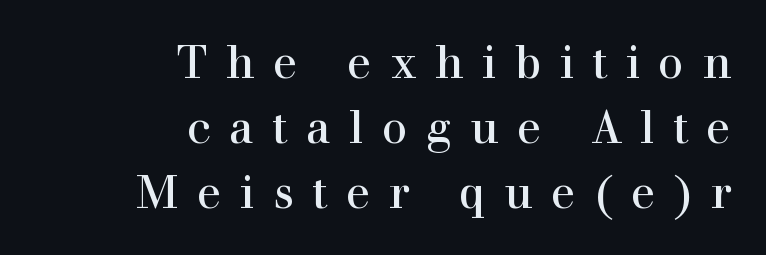
{"serif": "yes", "italic": "no", "bold": "no", "weight": "regular", "width": "normal", "stroke_contrast": "high", "x_height": "medium", "monospaced": "no", "underline": "no", "align": "right", "line_spacing": "normal", "line_spacing_ratio": 1.44, "letter_spacing": "wide", "letter_spacing_em": 0.41, "glyph_px": 45}
